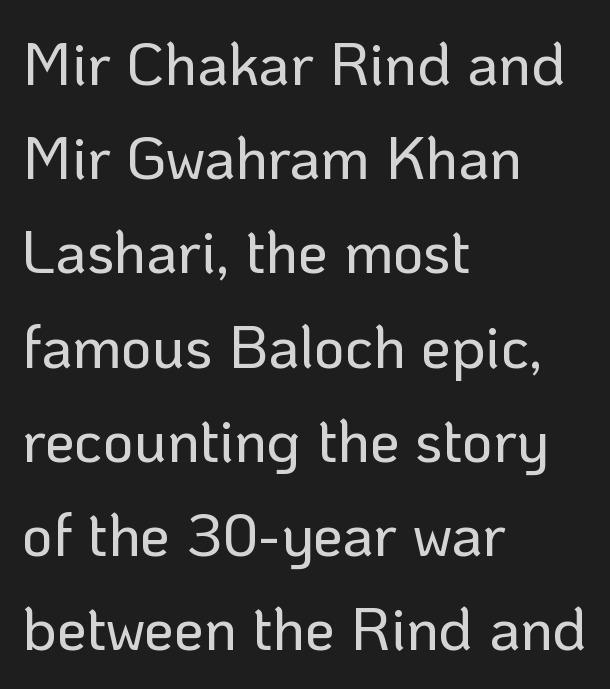
The image shows 60 px sans-serif type, upright; set left-aligned, normal line spacing (1.57x), normal letter spacing, not underlined; low stroke contrast and a medium x-height.
